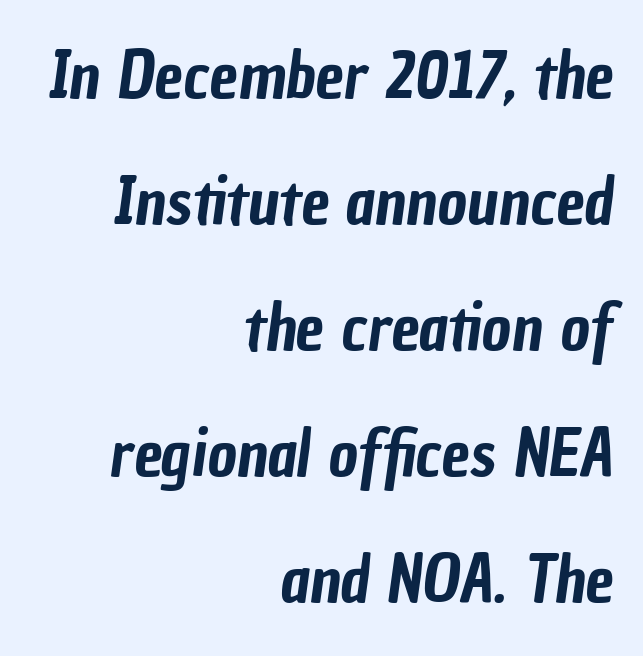
Q: Is the typeface a serif or a sans-serif typeface? A: Sans-serif.
Q: Is the text underlined? A: No.
Q: How is the paragraph aligned? A: Right-aligned.
Q: Is the spacing between letters normal or unusually wide? A: Normal.
Q: Is the spacing between lines tight, normal or loose? A: Loose.
Q: Width (condensed, normal, or wide)? A: Condensed.
Q: Stroke contrast? A: Low.
Q: x-height? A: Medium.
Q: Monospaced? A: No.
